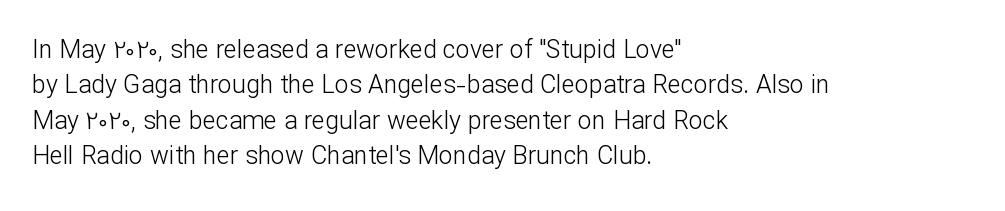
{"italic": "no", "bold": "no", "underline": "no", "align": "left", "line_spacing": "normal", "line_spacing_ratio": 1.42, "letter_spacing": "normal", "letter_spacing_em": 0.0, "glyph_px": 25}
